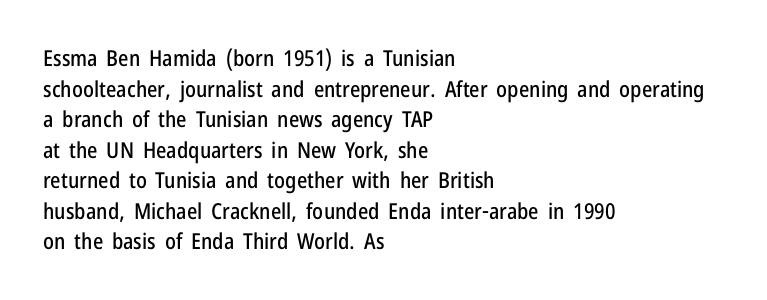
Q: Is the text italic (slanted)? A: No, it is upright.
Q: Is the text underlined? A: No.
Q: How is the paragraph aligned? A: Left-aligned.
Q: Is the spacing between letters normal or unusually wide? A: Normal.
Q: Is the spacing between lines tight, normal or loose? A: Normal.
